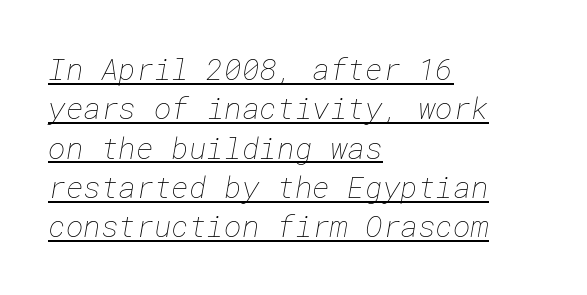
Q: Is the text bold? A: No.
Q: Is the text underlined? A: Yes.
Q: How is the paragraph aligned? A: Left-aligned.
Q: Is the spacing between letters normal or unusually wide? A: Normal.
Q: Is the spacing between lines tight, normal or loose? A: Normal.
Q: Width (condensed, normal, or wide)? A: Normal.
Q: Stroke contrast? A: Low.
Q: x-height? A: Medium.
